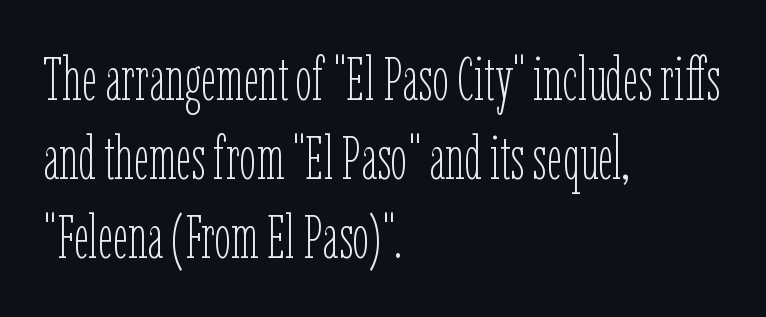
{"italic": "no", "bold": "no", "weight": "thin", "width": "condensed", "stroke_contrast": "low", "x_height": "medium", "monospaced": "no", "underline": "no", "align": "left", "line_spacing": "normal", "line_spacing_ratio": 1.32, "letter_spacing": "normal", "letter_spacing_em": 0.0, "glyph_px": 60}
